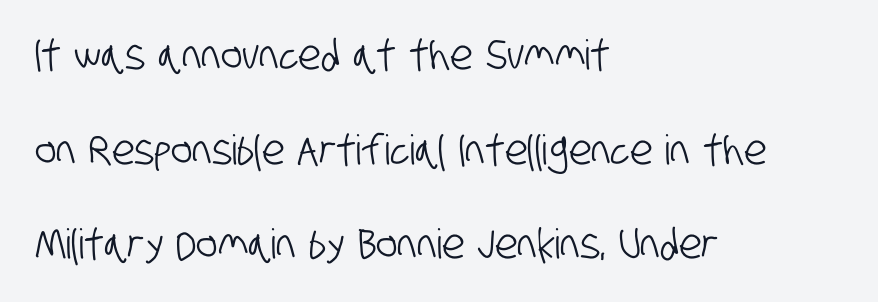
The image shows 41 px condensed sans-serif type; set left-aligned, loose line spacing (2.31x), normal letter spacing, not underlined; low stroke contrast and a large x-height.
